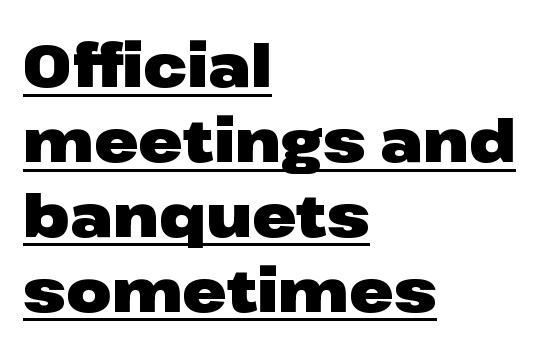
The image shows 59 px heavy, wide sans-serif type, upright; set left-aligned, normal line spacing (1.27x), normal letter spacing, underlined; low stroke contrast and a medium x-height.
